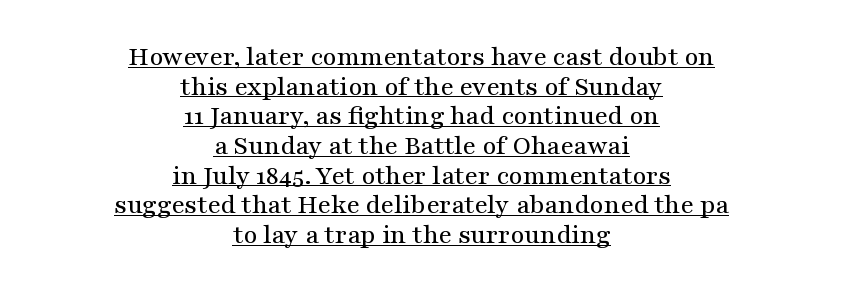
Q: Is the text italic (slanted)? A: No, it is upright.
Q: Is the text underlined? A: Yes.
Q: How is the paragraph aligned? A: Centered.
Q: Is the spacing between letters normal or unusually wide? A: Normal.
Q: Is the spacing between lines tight, normal or loose? A: Tight.
